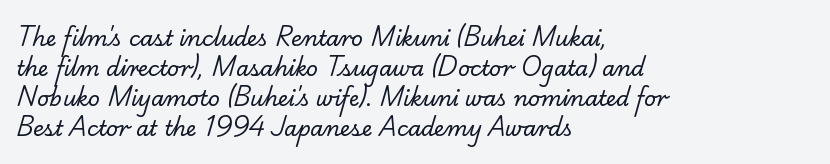
Q: Is the text bold? A: No.
Q: Is the text underlined? A: No.
Q: How is the paragraph aligned? A: Left-aligned.
Q: Is the spacing between letters normal or unusually wide? A: Normal.
Q: Is the spacing between lines tight, normal or loose? A: Normal.
